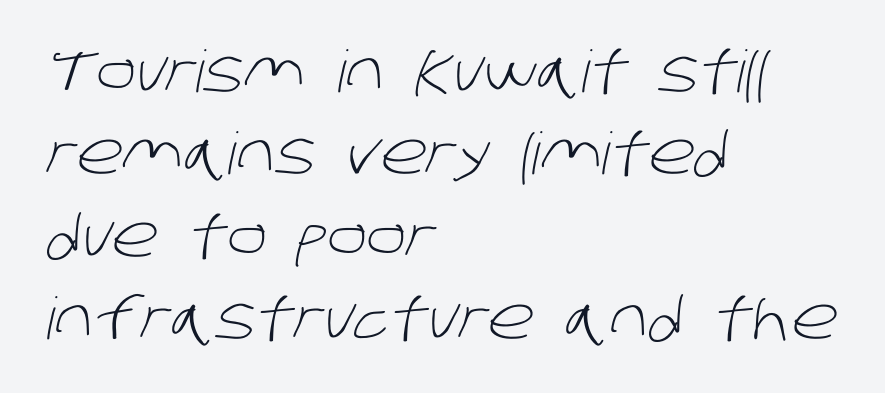
Q: Is the text bold? A: No.
Q: Is the typeface a serif or a sans-serif typeface? A: Sans-serif.
Q: Is the text underlined? A: No.
Q: How is the paragraph aligned? A: Left-aligned.
Q: Is the spacing between letters normal or unusually wide? A: Normal.
Q: Is the spacing between lines tight, normal or loose? A: Normal.
Q: Width (condensed, normal, or wide)? A: Normal.
Q: Stroke contrast? A: Low.
Q: x-height? A: Large.
Q: Monospaced? A: No.
